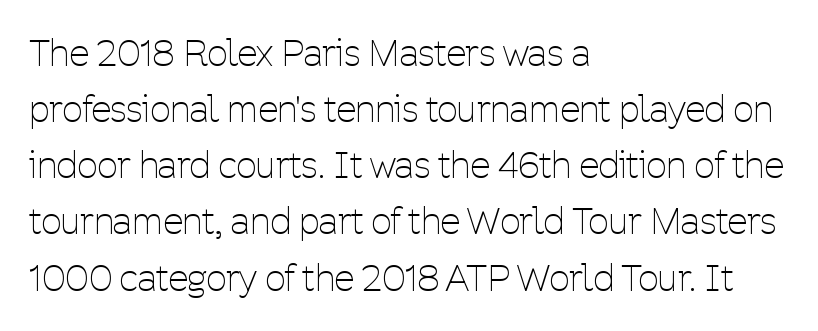
Q: Is the text bold? A: No.
Q: Is the text italic (slanted)? A: No, it is upright.
Q: Is the typeface a serif or a sans-serif typeface? A: Sans-serif.
Q: Is the text underlined? A: No.
Q: How is the paragraph aligned? A: Left-aligned.
Q: Is the spacing between letters normal or unusually wide? A: Normal.
Q: Is the spacing between lines tight, normal or loose? A: Normal.
Q: Width (condensed, normal, or wide)? A: Condensed.
Q: Stroke contrast? A: Low.
Q: x-height? A: Medium.
Q: Monospaced? A: No.
